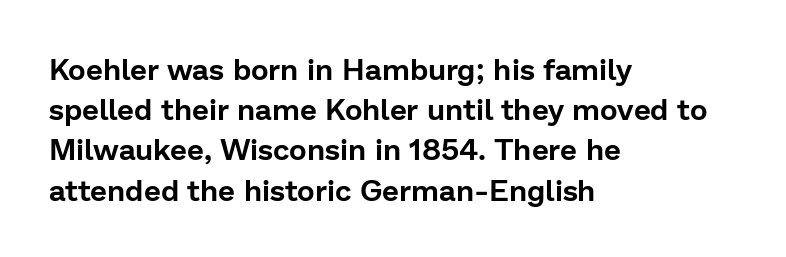
A typesetter would mark this as roman, not italic. The ragged edge is on the right, which tells us the setting is flush left. The lines sit at an ordinary, default distance from one another. The face used here is a sans, in the tradition of grotesques and geometrics.
